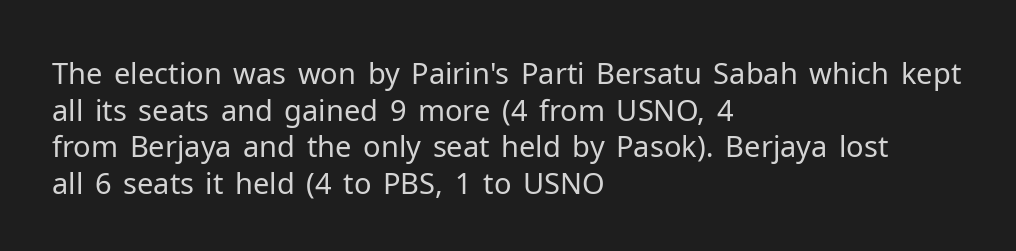
The letters advance in unequal steps, a hallmark of proportional type. The string is rendered with underlining switched off. The axis of the letterforms is exactly vertical. Honestly, the letter spacing is just normal — you wouldn't notice it. No chunkiness to these letters — they're not bold. The rendering uses a moderate line-height, typical for paragraphs.
